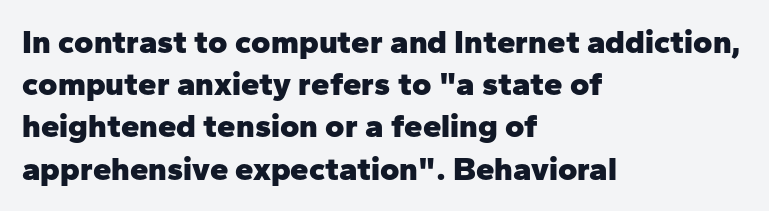
{"serif": "no", "italic": "no", "bold": "yes", "weight": "heavy", "width": "normal", "stroke_contrast": "low", "x_height": "medium", "monospaced": "no", "underline": "no", "align": "left", "line_spacing": "normal", "line_spacing_ratio": 1.28, "letter_spacing": "normal", "letter_spacing_em": 0.0, "glyph_px": 33}
